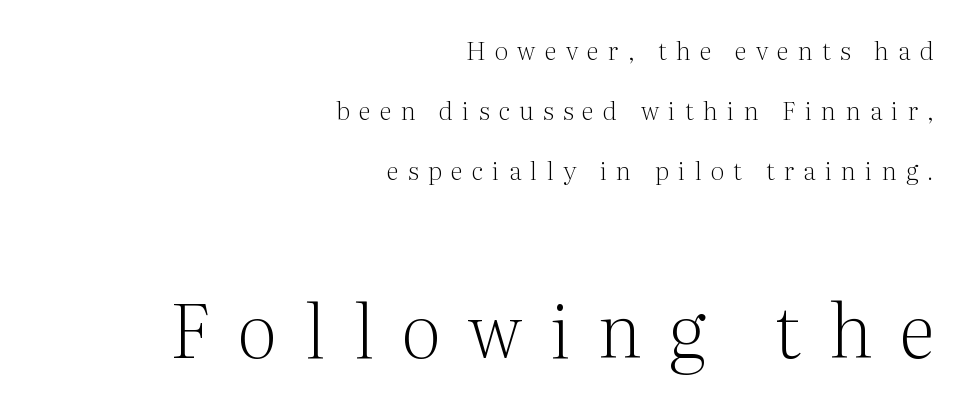
Notice the wide empty band between every row — that's loose leading. Unlike italic type, these characters show no tilt at all. Observe the wide spacing: letters keep a clear distance from each other. Underline: absent.
